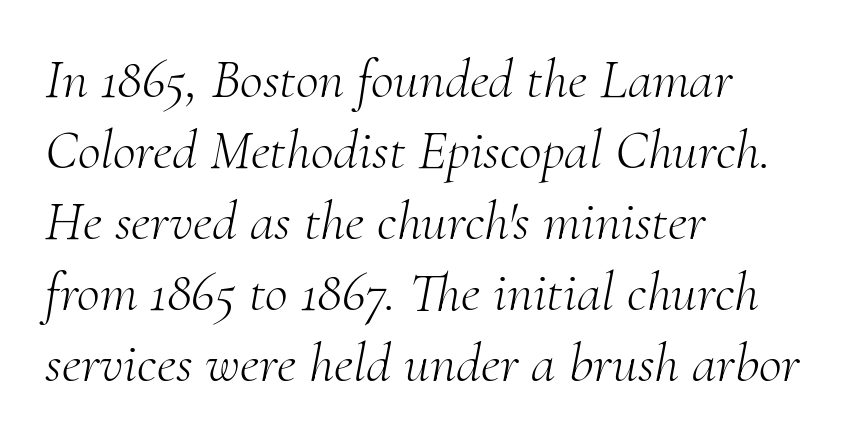
{"serif": "yes", "italic": "yes", "lean": "right", "slant_degrees": 10, "bold": "no", "weight": "light", "width": "normal", "stroke_contrast": "medium", "x_height": "small", "monospaced": "no", "underline": "no", "align": "left", "line_spacing": "normal", "line_spacing_ratio": 1.27, "letter_spacing": "normal", "letter_spacing_em": 0.0, "glyph_px": 56}
